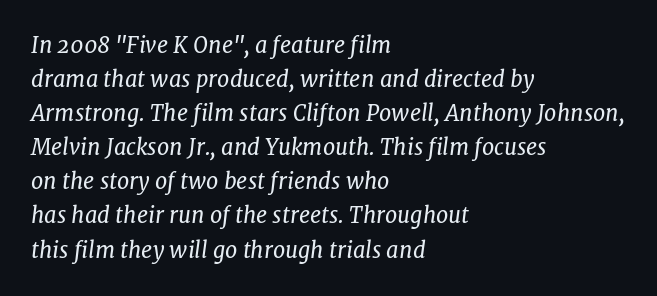
The specimen reads as italic at a glance. Layout note: lines flush left. The foot of each line stays bare and open. This reads as an unemphasized weight, regular at the heaviest. The tracking reads as untouched default to a designer's eye.
